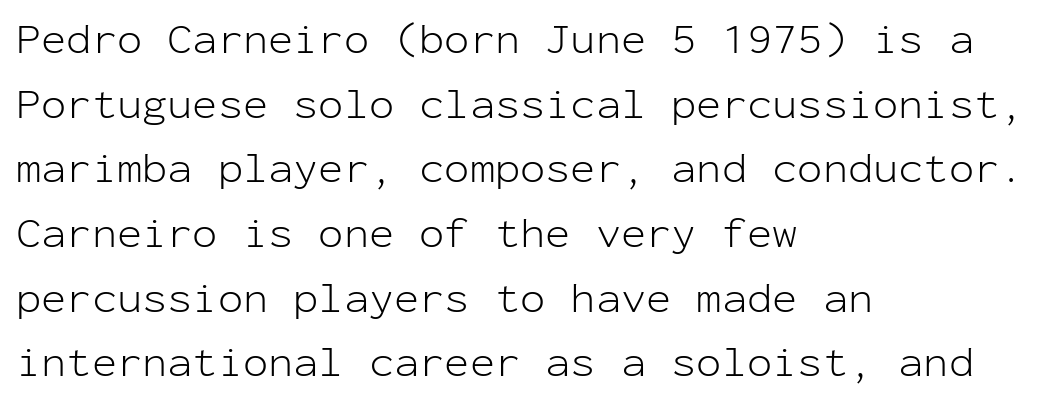
The letters stand upright; this is a roman face. Vertical spacing — default. Here the glyphs are tracked normally, forming tight word shapes. Each stroke keeps to a modest, everyday thickness or less.
